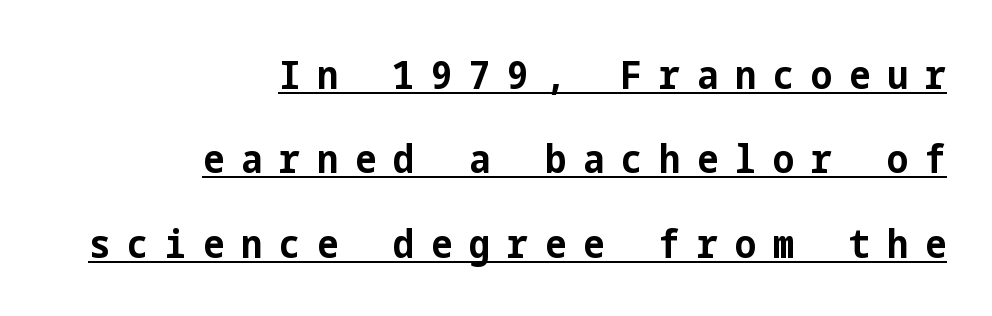
The image shows 40 px bold, condensed sans-serif type, upright; set right-aligned, loose line spacing (2.11x), unusually wide letter spacing (+0.42 em), underlined; low stroke contrast and a medium x-height.
